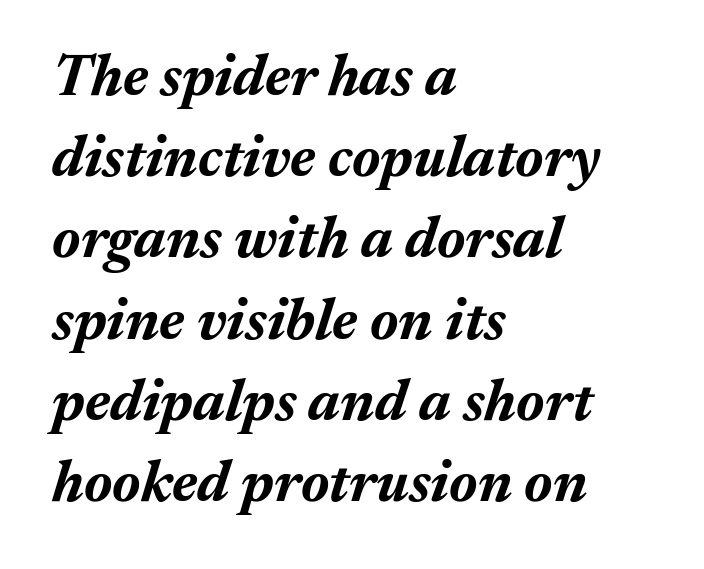
{"italic": "yes", "lean": "right", "slant_degrees": 17, "bold": "yes", "weight": "bold", "width": "normal", "stroke_contrast": "medium", "x_height": "medium", "monospaced": "no", "underline": "no", "align": "left", "line_spacing": "normal", "line_spacing_ratio": 1.4, "letter_spacing": "normal", "letter_spacing_em": 0.0, "glyph_px": 58}
